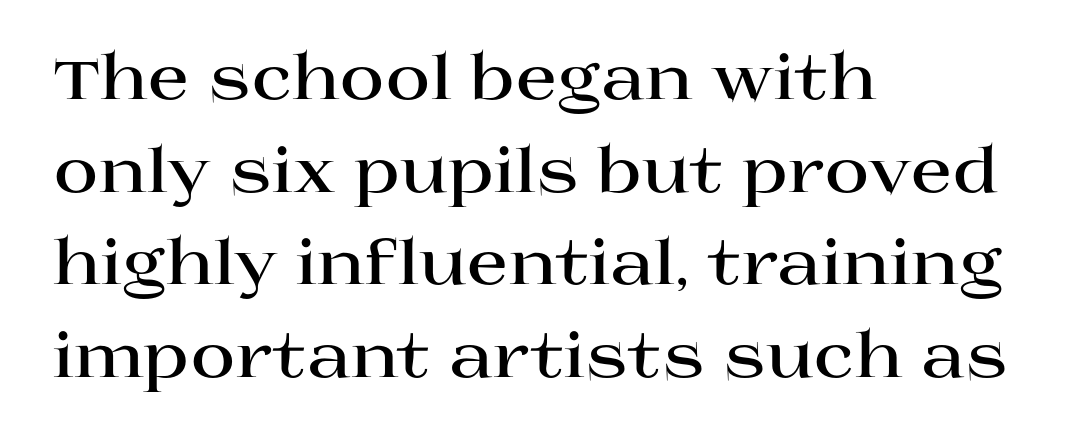
Each row of text sits above clean, open space. Old-style or modern, the face here clearly has serifs. These lines are rendered in a variable-pitch font. Observe the ordinary spacing: letters are neighbours, not strangers. All the whitespace from short lines collects on the right.
